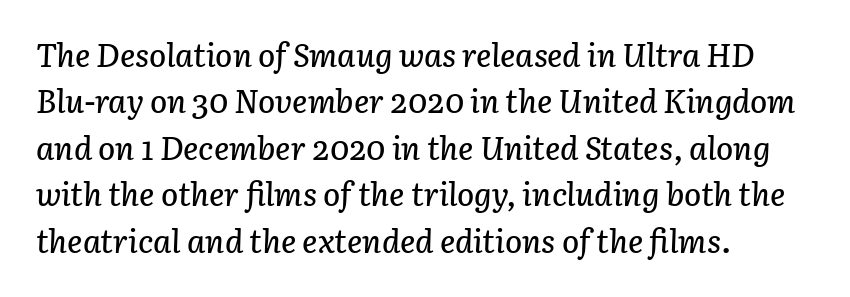
Q: Is the text italic (slanted)? A: Yes, it leans right by about 3 degrees.
Q: Is the text underlined? A: No.
Q: How is the paragraph aligned? A: Left-aligned.
Q: Is the spacing between letters normal or unusually wide? A: Normal.
Q: Is the spacing between lines tight, normal or loose? A: Normal.
Q: Width (condensed, normal, or wide)? A: Normal.
Q: Stroke contrast? A: Low.
Q: x-height? A: Medium.
Q: Monospaced? A: No.
